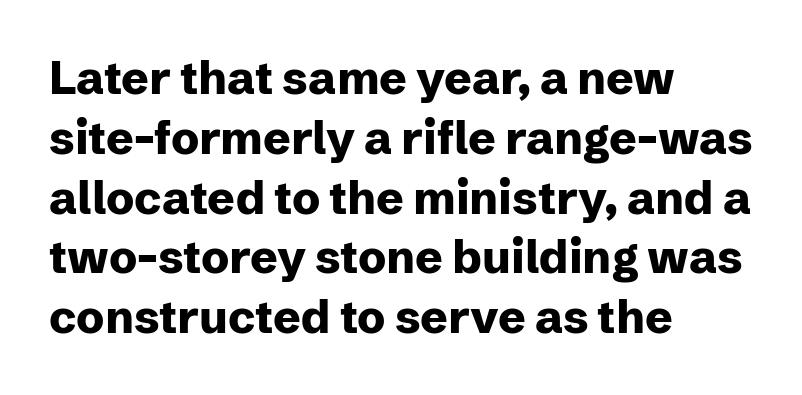
The image shows 46 px heavy sans-serif type, upright; set left-aligned, normal line spacing (1.3x), normal letter spacing, not underlined; low stroke contrast and a medium x-height.
